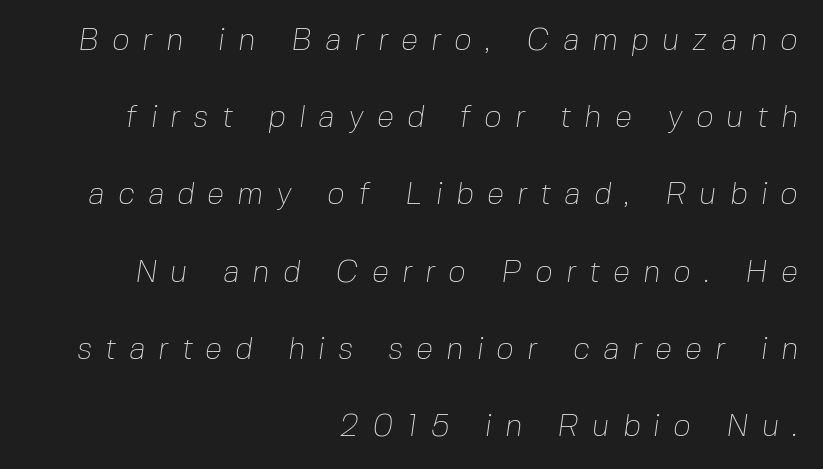
Letters have the restrained weight of plain body copy at most. Substantial extra tracking has been applied to these lines. The letters advance in unequal steps, a hallmark of proportional type. One glance says open: line gaps are wider than usual. Nobody drew a line under any word here. Horizontally, the lines are justified to the trailing edge only.
